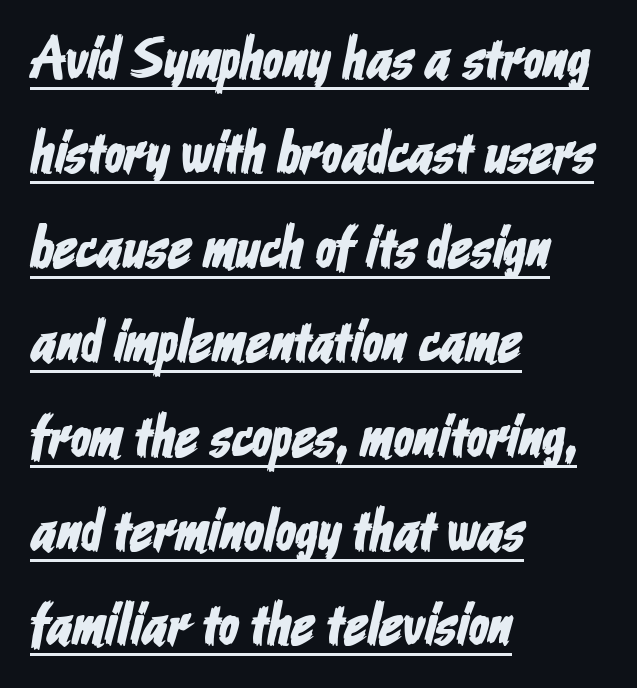
The paragraph shown leans on its left margin. Character widths vary here, with narrow letters taking less room than wide ones. Letter spacing: default. Does the leading feel generous? No, just average. This rendering employs a face without finishing strokes, i.e., a sans-serif.
